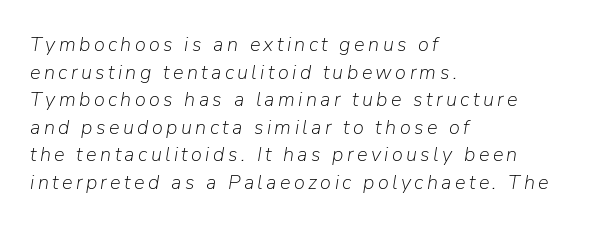
Line starts are locked; line ends wander. The typeface has the unassuming heft of standard copy or less. You can tell it's italic because the verticals aren't actually vertical. Any mark beneath the type? The region is blank.
